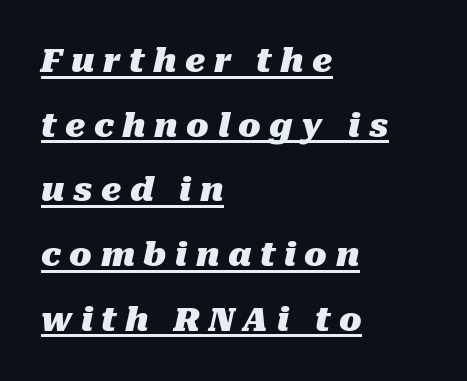
The image shows 33 px heavy type, italic (leaning right); set left-aligned, loose line spacing (1.96x), unusually wide letter spacing (+0.26 em), underlined; medium stroke contrast and a medium x-height.
